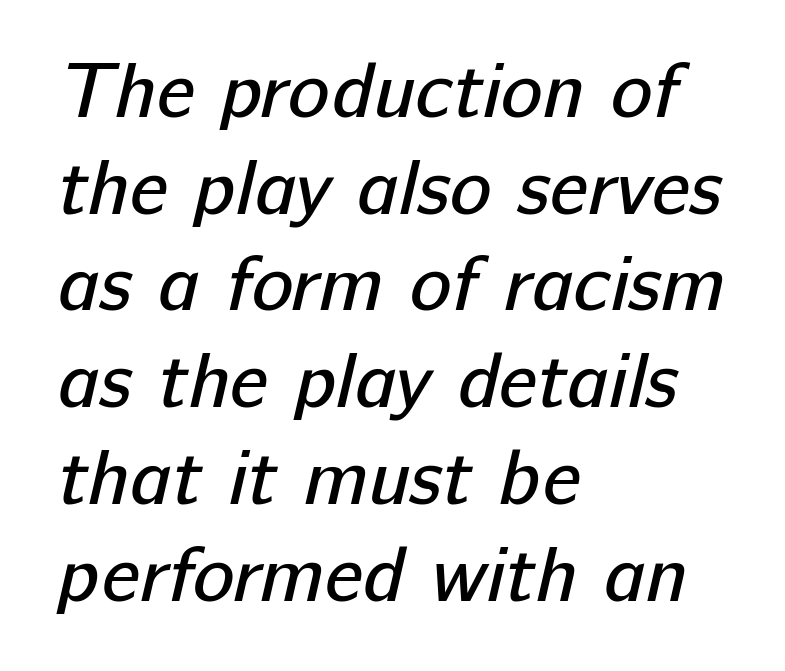
The face used here is a sans, in the tradition of grotesques and geometrics. Letter spacing: default. Underlining? Definitely not there. The rendering anchors every line to the left-hand side. No heavy texture on the line: the type isn't bold.
